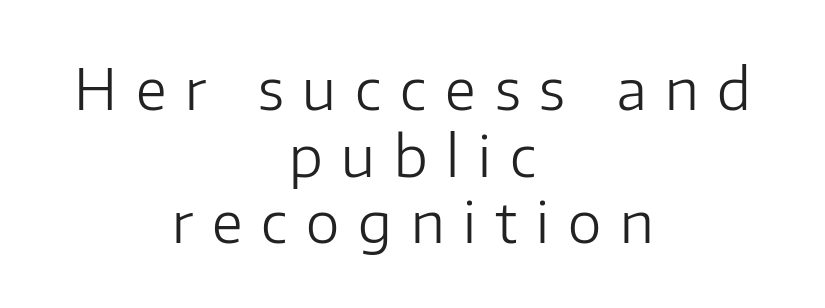
{"serif": "no", "italic": "no", "bold": "no", "weight": "light", "width": "normal", "stroke_contrast": "low", "x_height": "medium", "monospaced": "no", "underline": "no", "align": "center", "line_spacing_ratio": 1.17, "letter_spacing": "wide", "letter_spacing_em": 0.33, "glyph_px": 57}
